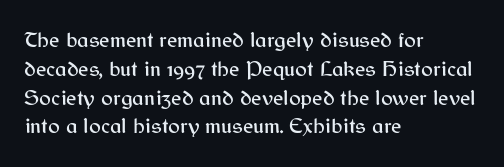
{"italic": "no", "underline": "no", "align": "left", "line_spacing": "normal", "line_spacing_ratio": 1.31, "letter_spacing": "normal", "letter_spacing_em": 0.0, "glyph_px": 22}
